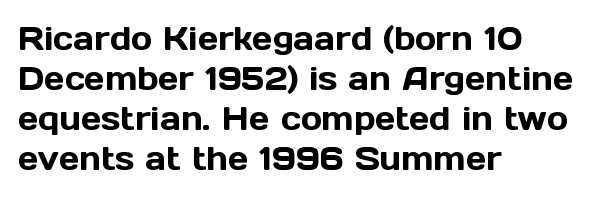
Q: Is the text italic (slanted)? A: No, it is upright.
Q: Is the typeface a serif or a sans-serif typeface? A: Sans-serif.
Q: Is the text underlined? A: No.
Q: How is the paragraph aligned? A: Left-aligned.
Q: Is the spacing between letters normal or unusually wide? A: Normal.
Q: Is the spacing between lines tight, normal or loose? A: Normal.
Q: Width (condensed, normal, or wide)? A: Normal.
Q: x-height? A: Medium.
Q: Monospaced? A: No.
